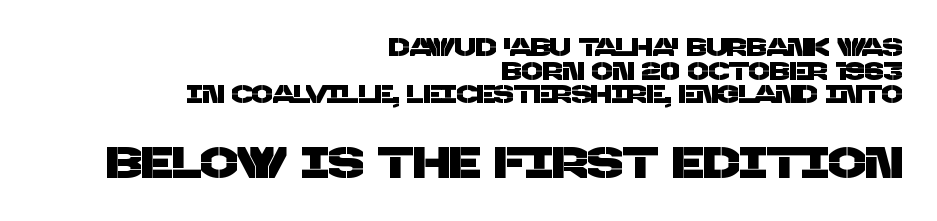
Which of the two is more prominent by size? The second, at the bottom. Each line ends at the same right margin while the left side varies. Summary of vertical rhythm: compact, with narrow interline spacing. This sample has the flowing, uneven cadence of proportional lettering.
